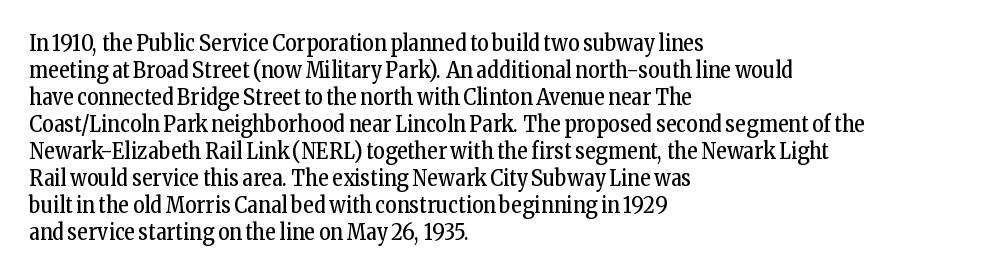
{"italic": "no", "bold": "no", "underline": "no", "align": "left", "line_spacing_ratio": 1.23, "letter_spacing": "normal", "letter_spacing_em": 0.0, "glyph_px": 22}
